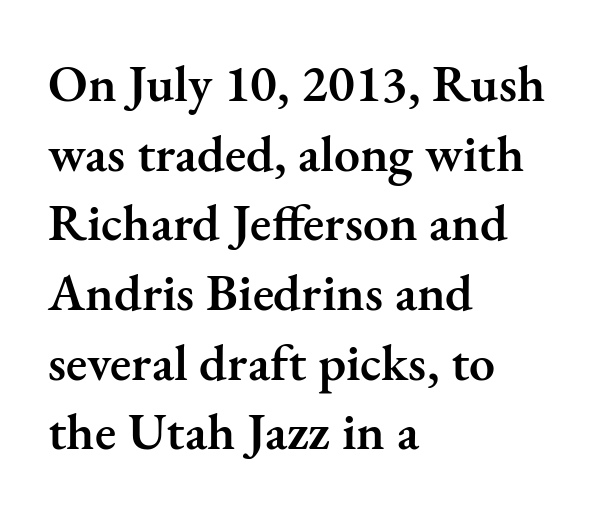
{"serif": "yes", "italic": "no", "bold": "semi", "weight": "semibold", "width": "normal", "stroke_contrast": "medium", "x_height": "small", "monospaced": "no", "underline": "no", "align": "left", "line_spacing": "normal", "line_spacing_ratio": 1.34, "letter_spacing": "normal", "letter_spacing_em": 0.0, "glyph_px": 52}
